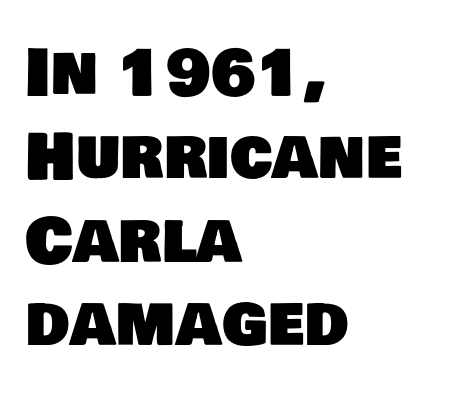
The image shows 63 px sans-serif type; set left-aligned, normal line spacing (1.33x), normal letter spacing, not underlined; low stroke contrast and a large x-height.
